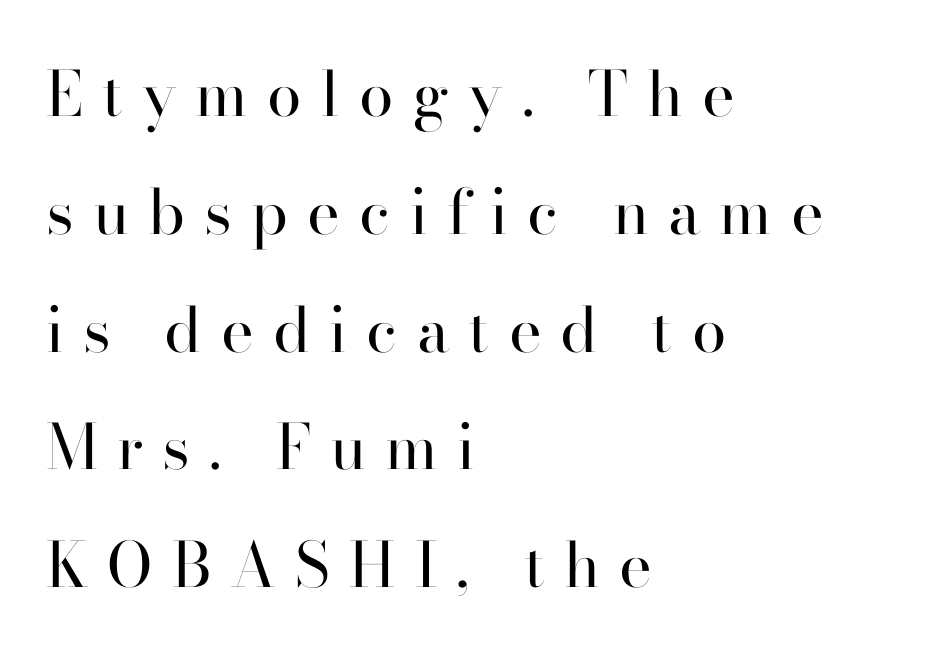
The image shows 62 px regular-weight serif type, upright; set left-aligned, loose line spacing (1.9x), unusually wide letter spacing (+0.31 em), not underlined; high stroke contrast and a small x-height.
